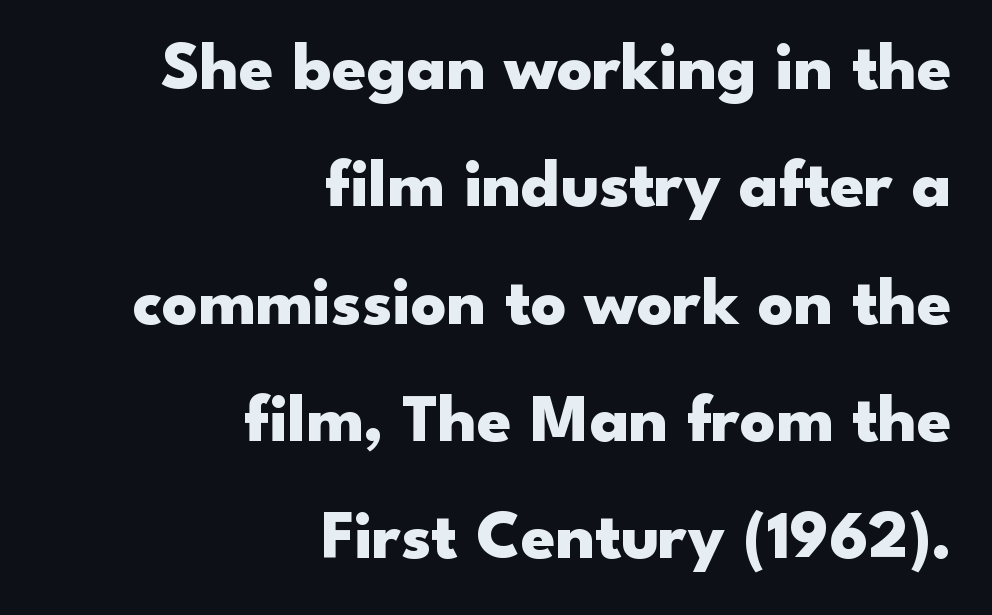
{"serif": "no", "italic": "no", "bold": "yes", "weight": "heavy", "width": "wide", "stroke_contrast": "low", "x_height": "small", "monospaced": "no", "underline": "no", "align": "right", "line_spacing": "normal", "line_spacing_ratio": 1.7, "letter_spacing": "normal", "letter_spacing_em": 0.0, "glyph_px": 69}
